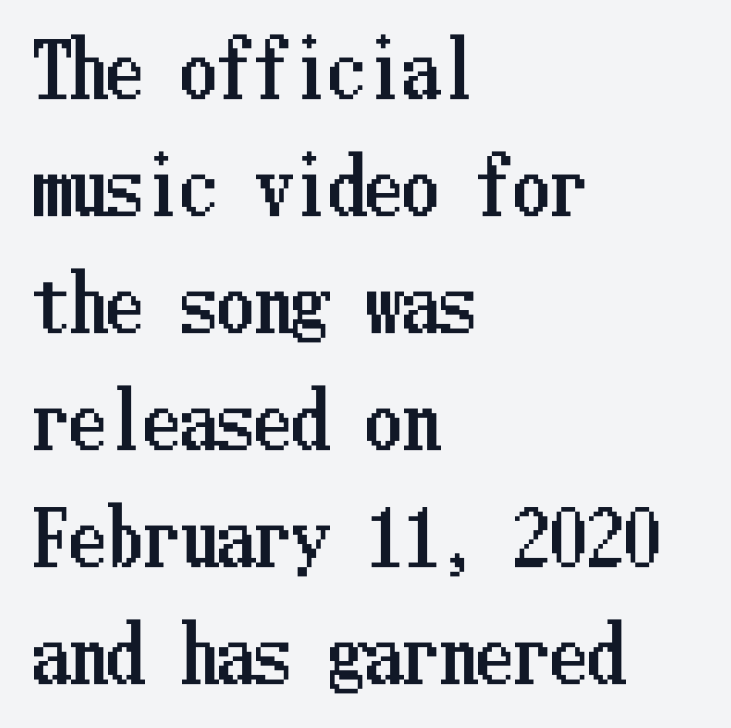
The image shows 74 px condensed type, upright; set left-aligned, normal line spacing (1.58x), normal letter spacing, not underlined; low stroke contrast and a medium x-height.
